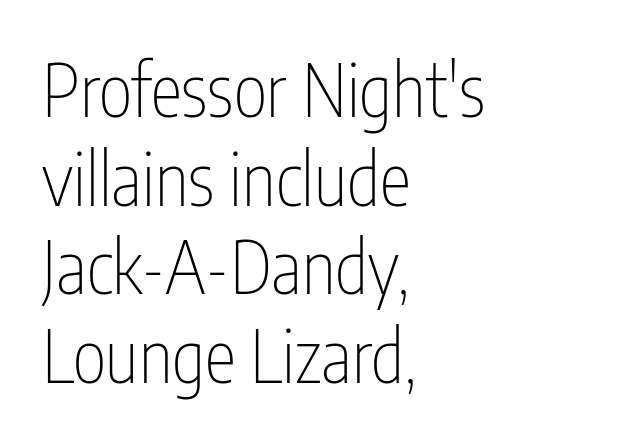
Q: Is the text bold? A: No.
Q: Is the text italic (slanted)? A: No, it is upright.
Q: Is the typeface a serif or a sans-serif typeface? A: Sans-serif.
Q: Is the text underlined? A: No.
Q: How is the paragraph aligned? A: Left-aligned.
Q: Is the spacing between letters normal or unusually wide? A: Normal.
Q: Width (condensed, normal, or wide)? A: Condensed.
Q: Stroke contrast? A: Low.
Q: x-height? A: Medium.
Q: Monospaced? A: No.
